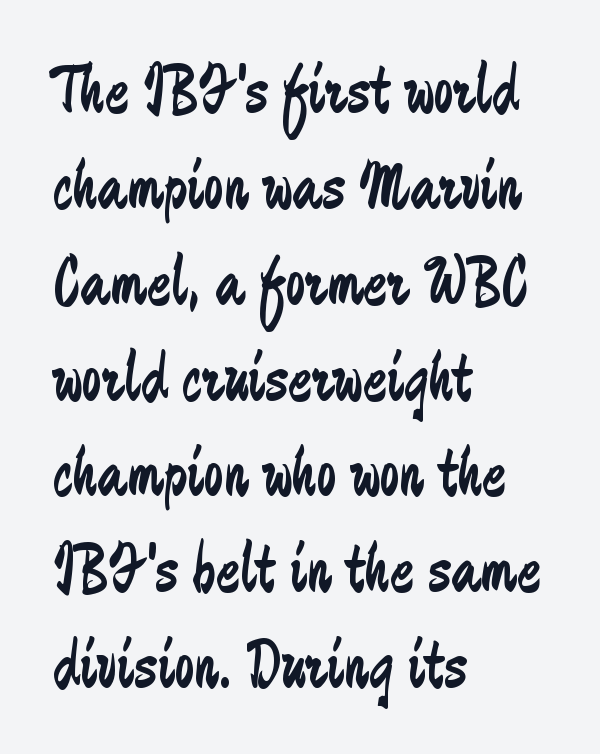
The image shows 71 px regular-weight, condensed sans-serif type; set left-aligned, normal line spacing (1.35x), normal letter spacing, not underlined; low stroke contrast and a medium x-height.
